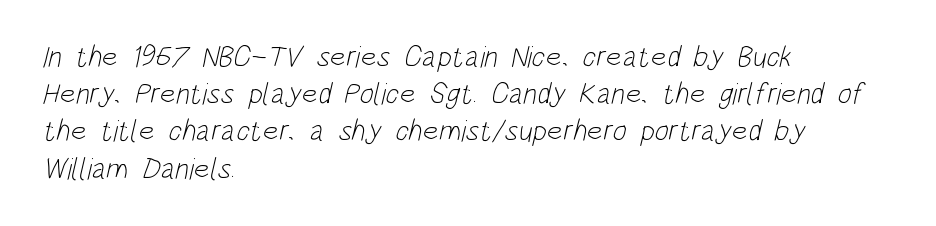
Q: Is the text bold? A: No.
Q: Is the typeface a serif or a sans-serif typeface? A: Sans-serif.
Q: Is the text underlined? A: No.
Q: How is the paragraph aligned? A: Left-aligned.
Q: Is the spacing between letters normal or unusually wide? A: Normal.
Q: Width (condensed, normal, or wide)? A: Condensed.
Q: Stroke contrast? A: Low.
Q: x-height? A: Large.
Q: Monospaced? A: No.
